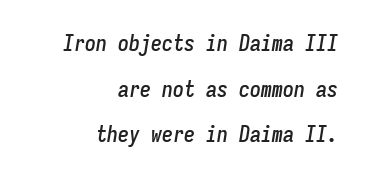
Q: Is the text italic (slanted)? A: Yes, it leans right by about 9 degrees.
Q: Is the text underlined? A: No.
Q: How is the paragraph aligned? A: Right-aligned.
Q: Is the spacing between letters normal or unusually wide? A: Normal.
Q: Is the spacing between lines tight, normal or loose? A: Loose.
